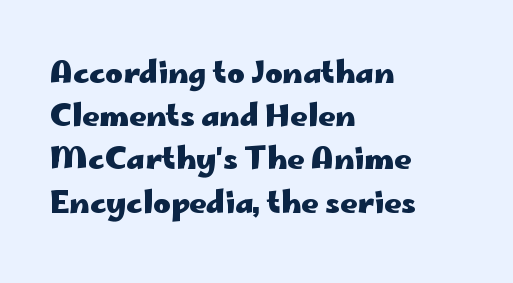
The typography opts for an upright posture over an oblique one. Character widths vary here, with narrow letters taking less room than wide ones. The letters carry no serifs — their stems end cleanly without finishing strokes. Successive baselines arrive at the customary interval. Descenders are the only things crossing below the line.
